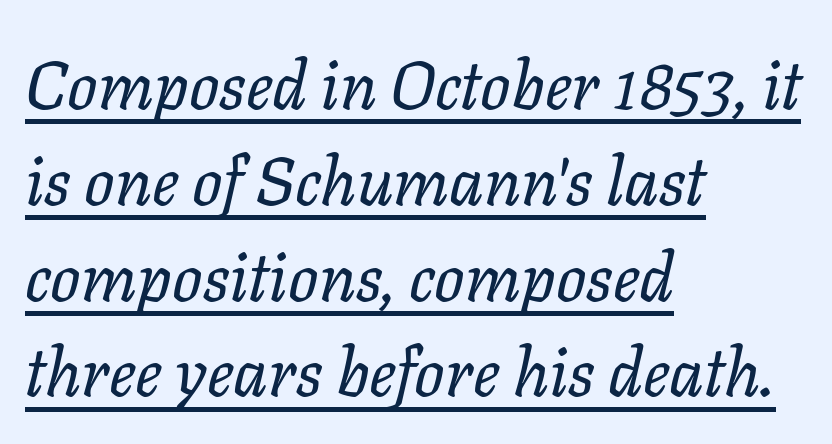
Q: Is the text bold? A: No.
Q: Is the text italic (slanted)? A: Yes, it leans right by about 11 degrees.
Q: Is the text underlined? A: Yes.
Q: How is the paragraph aligned? A: Left-aligned.
Q: Is the spacing between letters normal or unusually wide? A: Normal.
Q: Is the spacing between lines tight, normal or loose? A: Normal.
Q: Width (condensed, normal, or wide)? A: Normal.
Q: Stroke contrast? A: Low.
Q: x-height? A: Medium.
Q: Monospaced? A: No.
